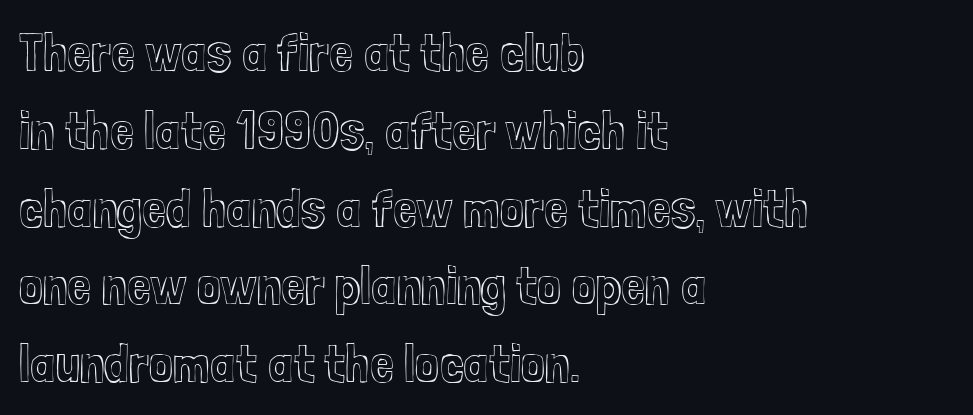
{"italic": "no", "width": "condensed", "x_height": "medium", "monospaced": "no", "underline": "no", "align": "left", "line_spacing": "normal", "line_spacing_ratio": 1.44, "letter_spacing": "normal", "letter_spacing_em": 0.0, "glyph_px": 54}
